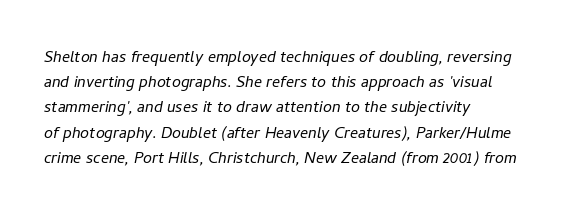
Q: Is the text bold? A: No.
Q: Is the text italic (slanted)? A: Yes, it leans right by about 11 degrees.
Q: Is the text underlined? A: No.
Q: How is the paragraph aligned? A: Left-aligned.
Q: Is the spacing between letters normal or unusually wide? A: Normal.
Q: Is the spacing between lines tight, normal or loose? A: Normal.
